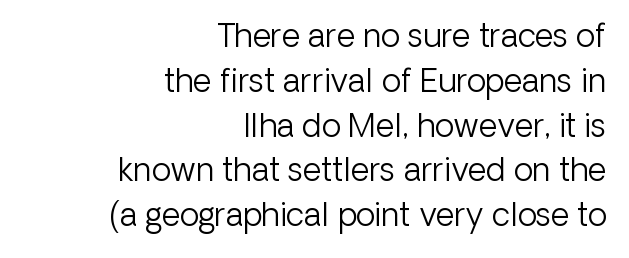
{"serif": "no", "italic": "no", "bold": "no", "weight": "light", "width": "normal", "stroke_contrast": "low", "x_height": "medium", "monospaced": "no", "underline": "no", "align": "right", "line_spacing": "normal", "line_spacing_ratio": 1.4, "letter_spacing": "normal", "letter_spacing_em": 0.0, "glyph_px": 32}
